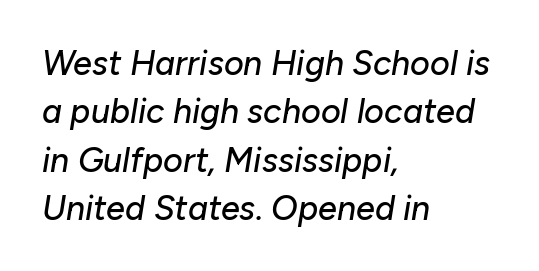
The image shows 34 px text type, italic (leaning right); set left-aligned, normal line spacing (1.42x), normal letter spacing, not underlined; low stroke contrast and a medium x-height.
